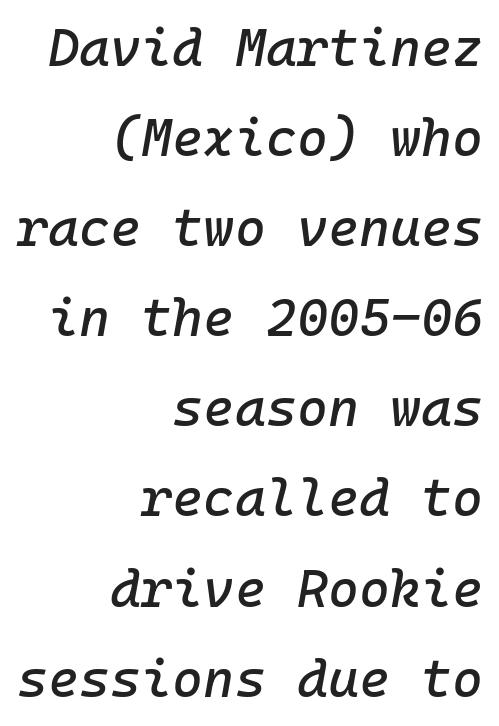
Q: Is the text italic (slanted)? A: Yes, it leans right by about 10 degrees.
Q: Is the text underlined? A: No.
Q: How is the paragraph aligned? A: Right-aligned.
Q: Is the spacing between letters normal or unusually wide? A: Normal.
Q: Is the spacing between lines tight, normal or loose? A: Normal.
Q: Width (condensed, normal, or wide)? A: Normal.
Q: Stroke contrast? A: Low.
Q: x-height? A: Medium.
